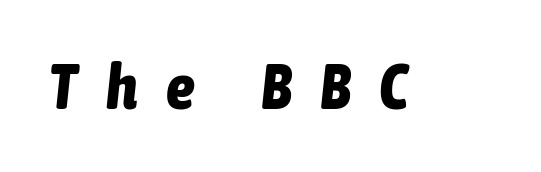
The image shows 64 px bold, condensed type, italic (leaning right); set unusually wide letter spacing (+0.45 em), not underlined; low stroke contrast and a medium x-height.
